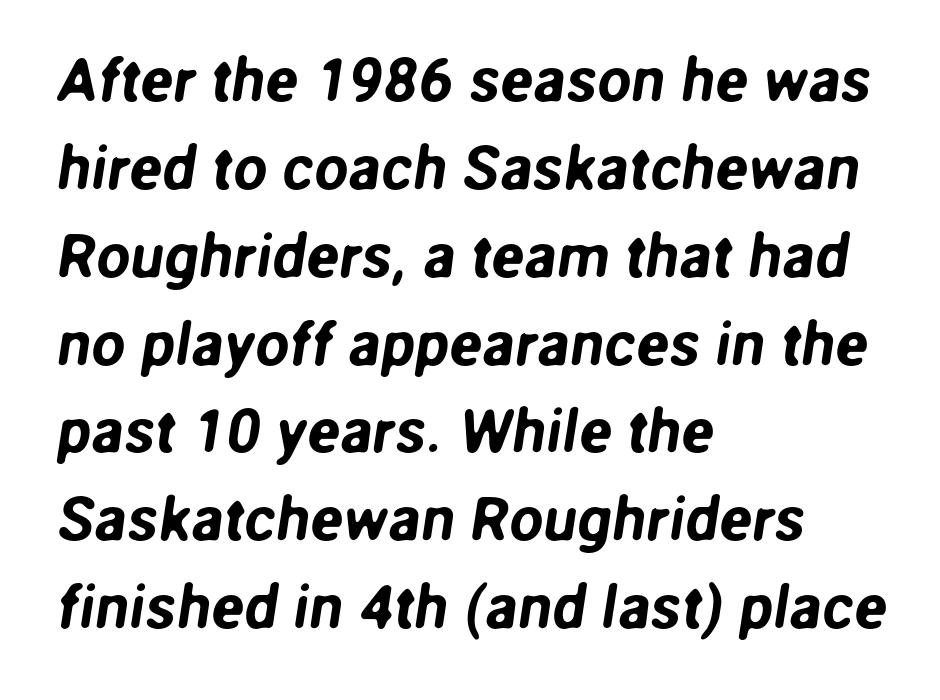
The image shows 61 px sans-serif type; set left-aligned, normal line spacing (1.44x), normal letter spacing, not underlined; low stroke contrast and a medium x-height.
